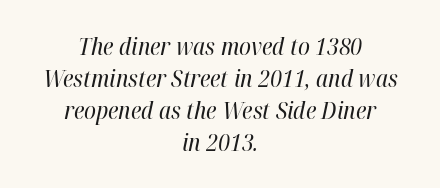
{"italic": "yes", "lean": "right", "slant_degrees": 12, "bold": "no", "underline": "no", "align": "center", "line_spacing": "normal", "line_spacing_ratio": 1.33, "letter_spacing": "normal", "letter_spacing_em": 0.0, "glyph_px": 24}
